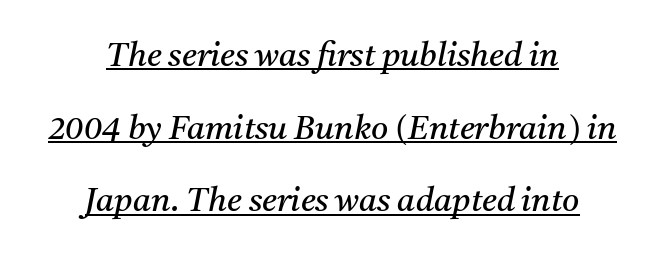
The image shows 33 px regular-weight serif type, italic (leaning right); set centered, loose line spacing (2.2x), normal letter spacing, underlined; medium stroke contrast and a medium x-height.
